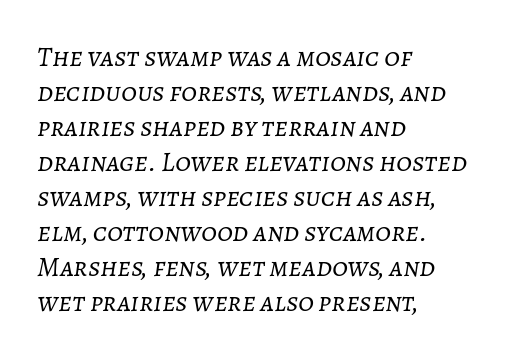
Q: Is the text bold? A: No.
Q: Is the text italic (slanted)? A: Yes, it leans right by about 7 degrees.
Q: Is the text underlined? A: No.
Q: How is the paragraph aligned? A: Left-aligned.
Q: Is the spacing between letters normal or unusually wide? A: Normal.
Q: Is the spacing between lines tight, normal or loose? A: Normal.
Q: Width (condensed, normal, or wide)? A: Normal.
Q: Stroke contrast? A: Low.
Q: x-height? A: Medium.
Q: Monospaced? A: No.
